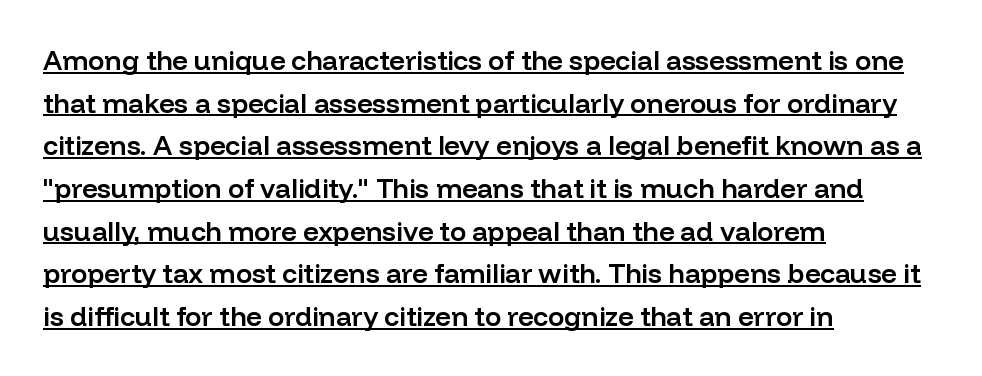
The image shows 27 px text type, upright; set left-aligned, normal line spacing (1.58x), normal letter spacing, underlined.
